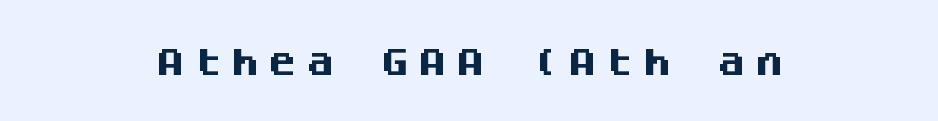
Pretty heavy lettering here — definitely bold. Each row of text sits above clean, open space. Fixed-width glyphs throughout — classic coding-font behaviour. Display-style spreading of the glyphs; the letterfit is very open. Characters remain perfectly vertical along every line. A centered setting, common on invitations and titles, is used for this passage.
